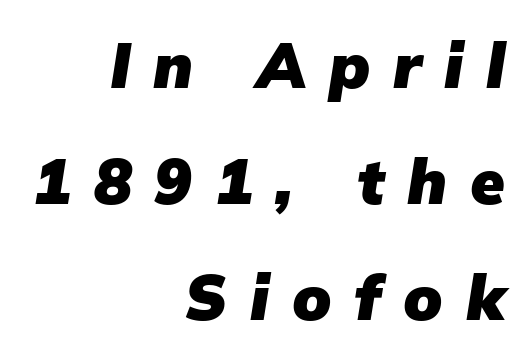
The image shows 63 px heavy type, italic (leaning right); set right-aligned, line spacing 1.84x, unusually wide letter spacing (+0.36 em), not underlined; low stroke contrast and a medium x-height.
